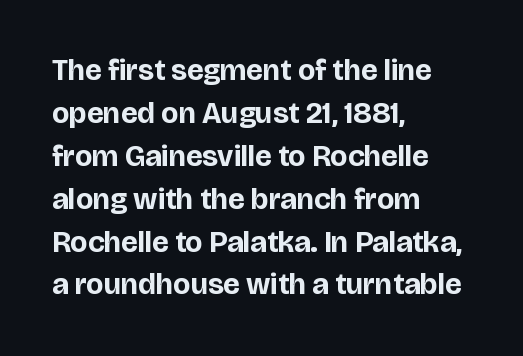
The image shows 30 px bold sans-serif type, upright; set left-aligned, normal line spacing (1.43x), normal letter spacing, not underlined; low stroke contrast and a large x-height.
